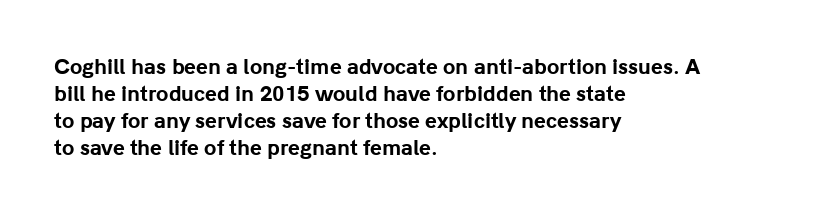
Q: Is the text bold? A: Yes.
Q: Is the text italic (slanted)? A: No, it is upright.
Q: Is the text underlined? A: No.
Q: How is the paragraph aligned? A: Left-aligned.
Q: Is the spacing between letters normal or unusually wide? A: Normal.
Q: Is the spacing between lines tight, normal or loose? A: Normal.
